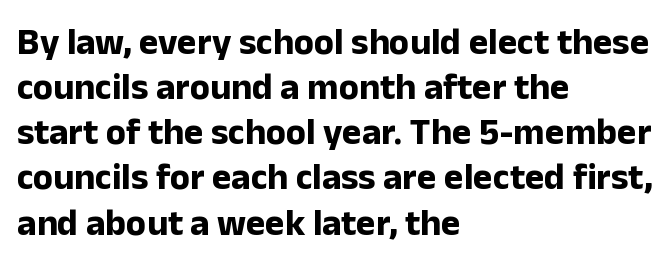
The image shows 37 px bold sans-serif type, upright; set left-aligned, line spacing 1.22x, normal letter spacing, not underlined; low stroke contrast and a medium x-height.
